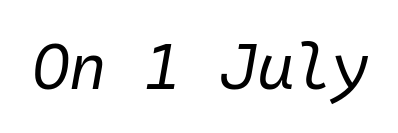
The image shows 64 px regular-weight type, italic (leaning right), monospaced; set normal letter spacing, not underlined; low stroke contrast and a medium x-height.
